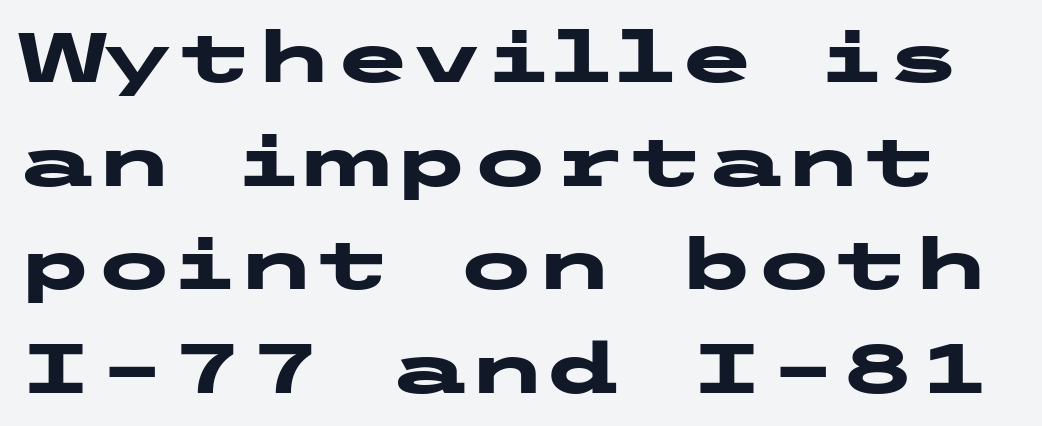
The image shows 71 px heavy, wide sans-serif type, upright; set normal line spacing (1.46x), normal letter spacing, not underlined; low stroke contrast and a medium x-height.
